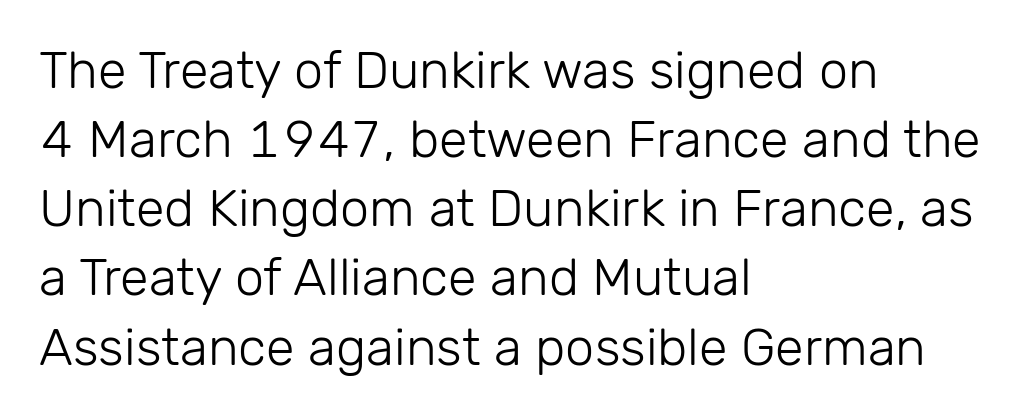
Q: Is the text bold? A: No.
Q: Is the text italic (slanted)? A: No, it is upright.
Q: Is the typeface a serif or a sans-serif typeface? A: Sans-serif.
Q: Is the text underlined? A: No.
Q: How is the paragraph aligned? A: Left-aligned.
Q: Is the spacing between letters normal or unusually wide? A: Normal.
Q: Is the spacing between lines tight, normal or loose? A: Normal.
Q: Width (condensed, normal, or wide)? A: Normal.
Q: Stroke contrast? A: Low.
Q: x-height? A: Medium.
Q: Monospaced? A: No.
